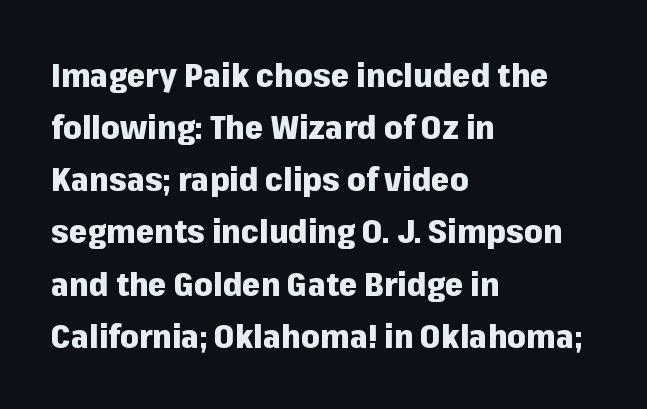
Upright lettering throughout. As a designer I'd log this as weight 700, bold. Descenders are the only things crossing below the line. What stands out about the letter spacing? Nothing — it is the standard amount. The setting favours the left margin, as ordinary paragraphs usually do. Note the varied advance widths — an 'i' is clearly narrower than an 'm'.
